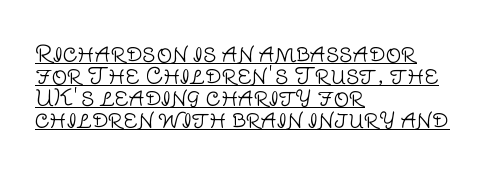
The image shows 22 px text type; set left-aligned, tight line spacing (1.0x), normal letter spacing, underlined.
